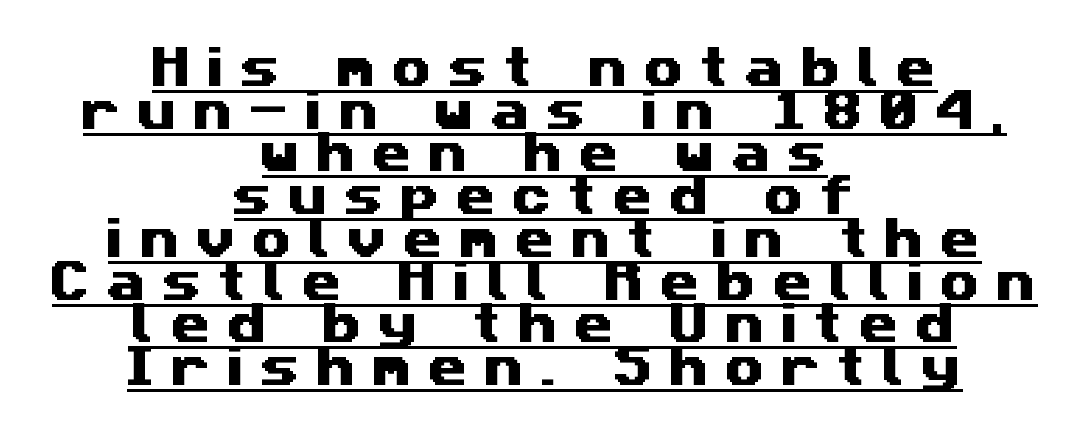
The image shows 45 px wide sans-serif type; set centered, tight line spacing (0.95x), unusually wide letter spacing (+0.37 em), underlined; medium stroke contrast and a medium x-height.
